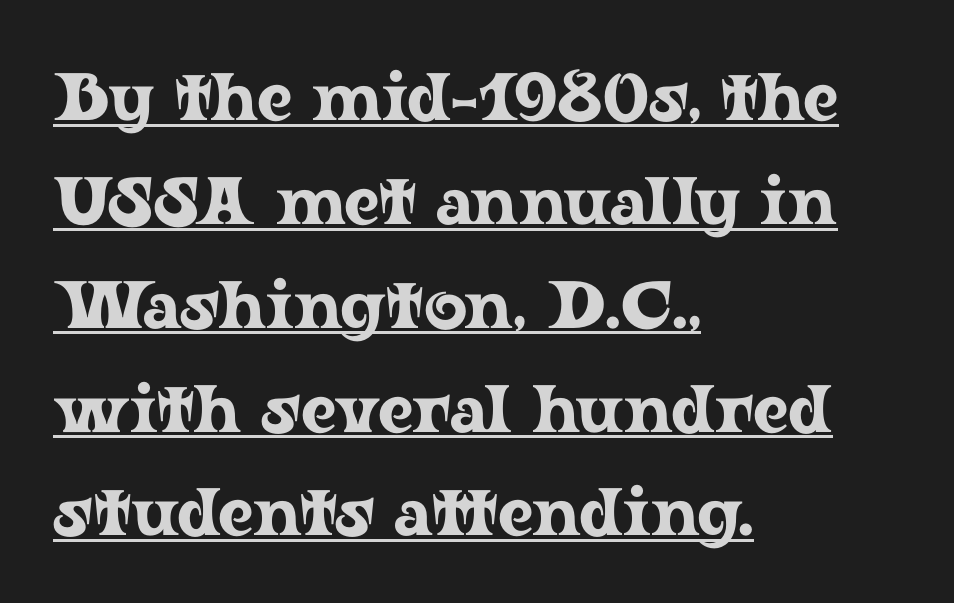
Q: Is the text italic (slanted)? A: No, it is upright.
Q: Is the typeface a serif or a sans-serif typeface? A: Serif.
Q: Is the text underlined? A: Yes.
Q: How is the paragraph aligned? A: Left-aligned.
Q: Is the spacing between letters normal or unusually wide? A: Normal.
Q: Is the spacing between lines tight, normal or loose? A: Normal.
Q: Width (condensed, normal, or wide)? A: Wide.
Q: Stroke contrast? A: Low.
Q: x-height? A: Medium.
Q: Monospaced? A: No.
